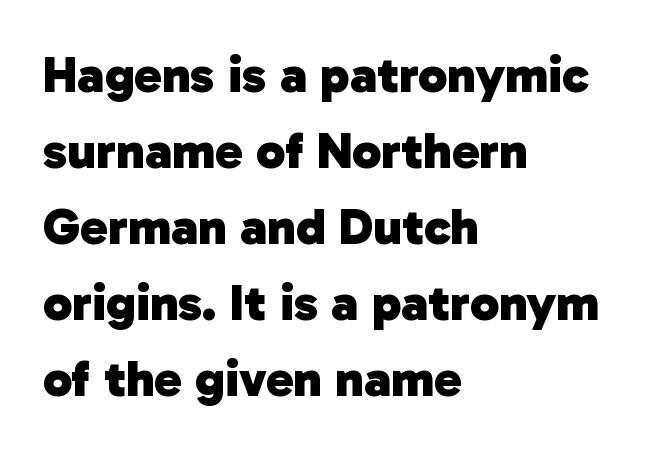
{"serif": "no", "bold": "yes", "weight": "heavy", "width": "normal", "stroke_contrast": "low", "x_height": "medium", "monospaced": "no", "underline": "no", "align": "left", "line_spacing": "normal", "line_spacing_ratio": 1.46, "letter_spacing": "normal", "letter_spacing_em": 0.0, "glyph_px": 52}
